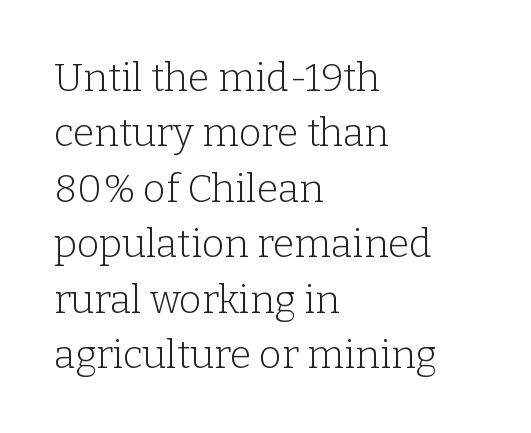
The image shows 39 px light serif type, upright; set left-aligned, normal line spacing (1.42x), normal letter spacing, not underlined; low stroke contrast and a medium x-height.
